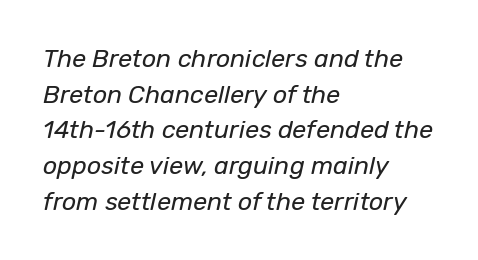
Q: Is the text bold? A: No.
Q: Is the text italic (slanted)? A: Yes, it leans right by about 12 degrees.
Q: Is the text underlined? A: No.
Q: How is the paragraph aligned? A: Left-aligned.
Q: Is the spacing between letters normal or unusually wide? A: Normal.
Q: Is the spacing between lines tight, normal or loose? A: Normal.
